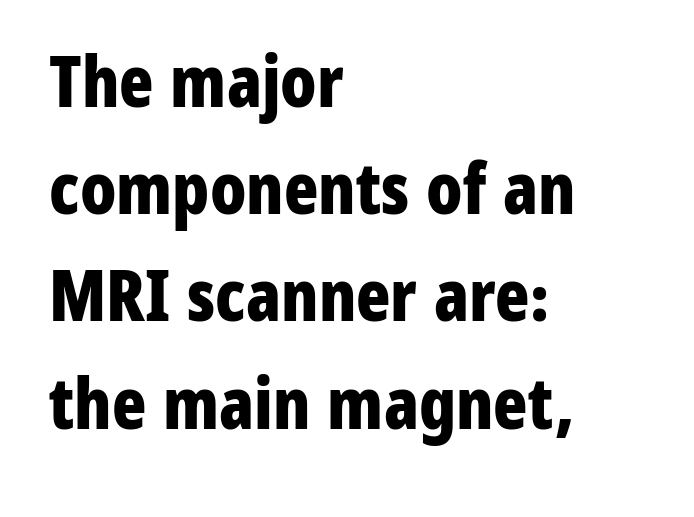
{"serif": "no", "italic": "no", "bold": "yes", "weight": "bold", "width": "condensed", "stroke_contrast": "low", "x_height": "medium", "monospaced": "no", "underline": "no", "align": "left", "line_spacing": "normal", "line_spacing_ratio": 1.51, "letter_spacing": "normal", "letter_spacing_em": 0.0, "glyph_px": 71}
